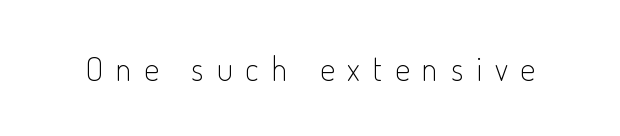
The image shows 33 px light, condensed sans-serif type, upright; set unusually wide letter spacing (+0.39 em), not underlined; low stroke contrast and a small x-height.
